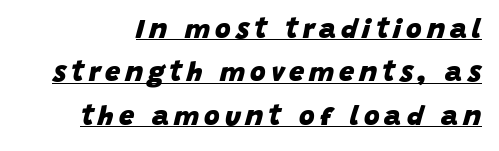
The image shows 27 px bold type, italic (leaning right); set normal line spacing (1.61x), underlined.
